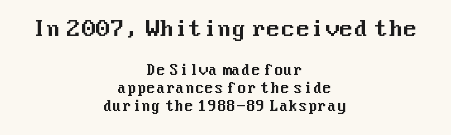
Every stem runs plumb, perpendicular to the baseline. The string is rendered with underlining switched off. Does the leading feel generous? No, just average. No extra tracking has been applied to these lines. The lines in this sample share a center point and differ in where they start and stop.
